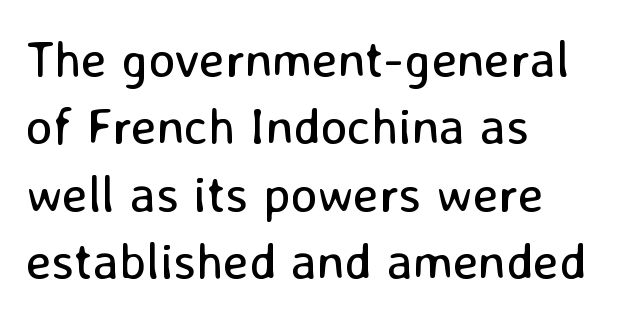
The image shows 51 px regular-weight sans-serif type, upright; set left-aligned, normal line spacing (1.32x), normal letter spacing, not underlined; low stroke contrast and a medium x-height.
